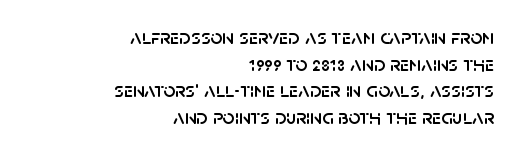
{"italic": "no", "underline": "no", "align": "right", "line_spacing": "normal", "line_spacing_ratio": 1.27, "letter_spacing": "normal", "letter_spacing_em": 0.0, "glyph_px": 21}
